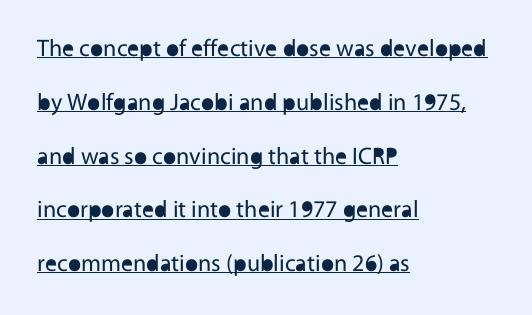
Q: Is the text bold? A: No.
Q: Is the text italic (slanted)? A: No, it is upright.
Q: Is the text underlined? A: Yes.
Q: How is the paragraph aligned? A: Left-aligned.
Q: Is the spacing between letters normal or unusually wide? A: Normal.
Q: Is the spacing between lines tight, normal or loose? A: Loose.
